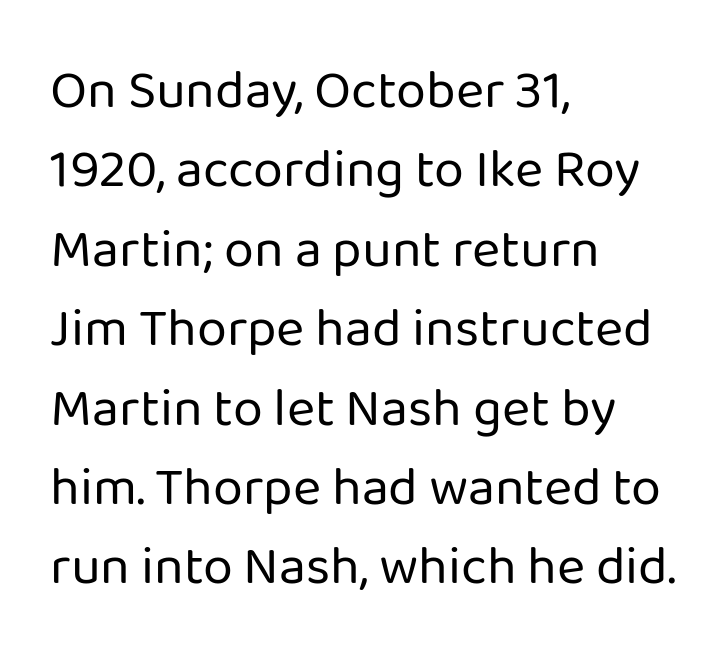
Q: Is the text bold? A: No.
Q: Is the text italic (slanted)? A: No, it is upright.
Q: Is the typeface a serif or a sans-serif typeface? A: Sans-serif.
Q: Is the text underlined? A: No.
Q: How is the paragraph aligned? A: Left-aligned.
Q: Is the spacing between letters normal or unusually wide? A: Normal.
Q: Is the spacing between lines tight, normal or loose? A: Normal.
Q: Width (condensed, normal, or wide)? A: Normal.
Q: Stroke contrast? A: Low.
Q: x-height? A: Medium.
Q: Monospaced? A: No.
